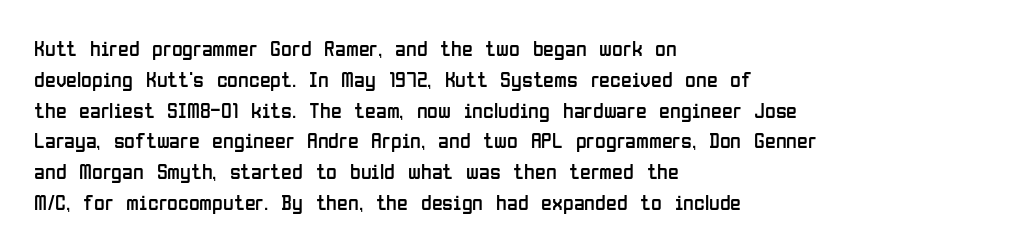
{"italic": "no", "bold": "no", "underline": "no", "align": "left", "line_spacing": "normal", "line_spacing_ratio": 1.4, "letter_spacing": "normal", "letter_spacing_em": 0.0, "glyph_px": 22}
